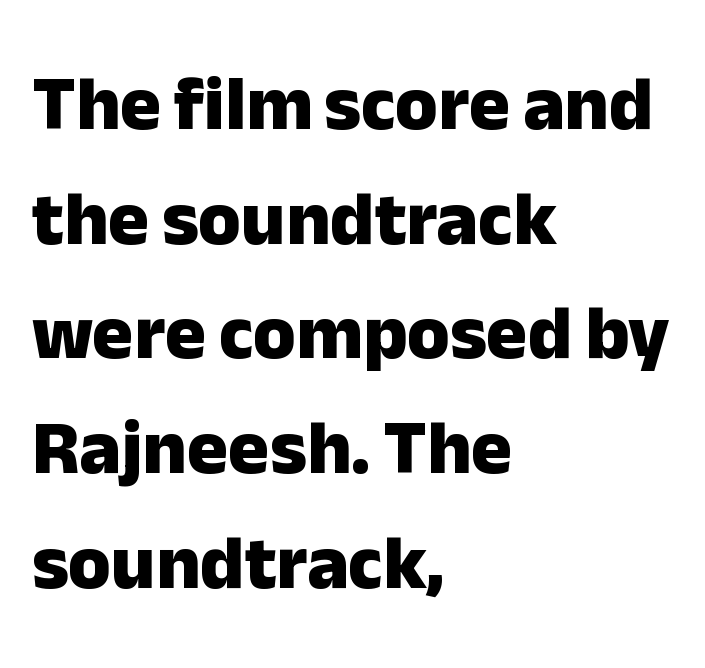
The image shows 77 px heavy sans-serif type, upright; set left-aligned, normal line spacing (1.49x), normal letter spacing, not underlined; low stroke contrast and a medium x-height.
